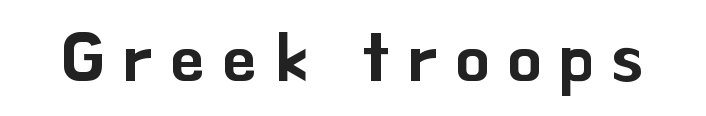
{"serif": "no", "italic": "no", "width": "normal", "stroke_contrast": "low", "x_height": "small", "monospaced": "no", "underline": "no", "letter_spacing": "wide", "letter_spacing_em": 0.28, "glyph_px": 67}
